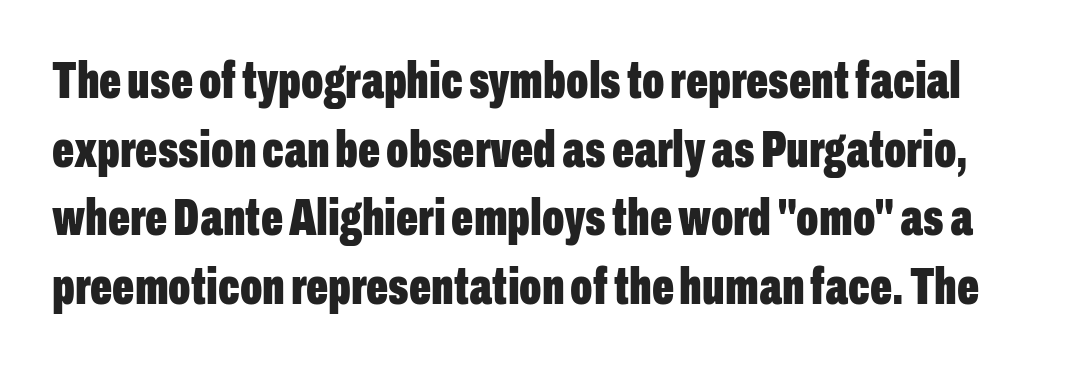
I'd call this a sans setting — the letters go barefoot. Spacing between characters is what you'd get straight out of the box. This sample keeps an unexceptional amount of space between lines. Has an underline been added? It has not.
